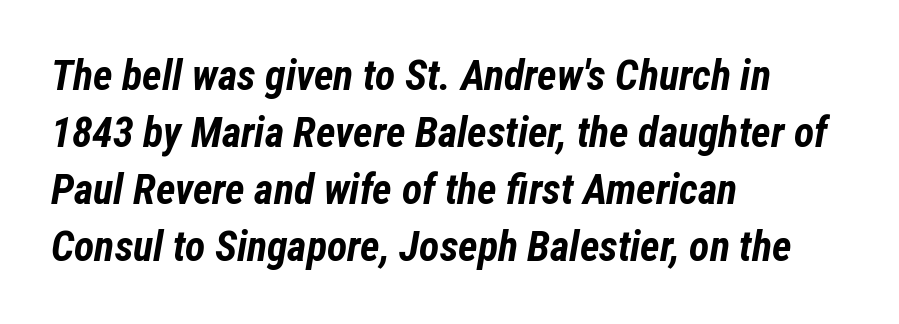
The image shows 42 px bold, condensed type, italic (leaning right); set left-aligned, normal line spacing (1.36x), normal letter spacing, not underlined; low stroke contrast and a medium x-height.
